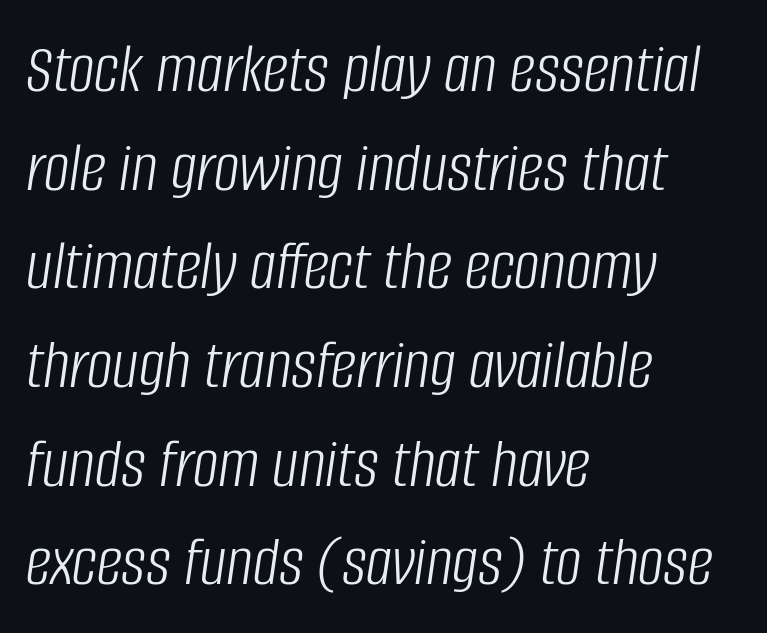
Q: Is the text bold? A: No.
Q: Is the text italic (slanted)? A: Yes, it leans right by about 8 degrees.
Q: Is the text underlined? A: No.
Q: How is the paragraph aligned? A: Left-aligned.
Q: Is the spacing between letters normal or unusually wide? A: Normal.
Q: Is the spacing between lines tight, normal or loose? A: Normal.
Q: Width (condensed, normal, or wide)? A: Condensed.
Q: Stroke contrast? A: Low.
Q: x-height? A: Large.
Q: Monospaced? A: No.
